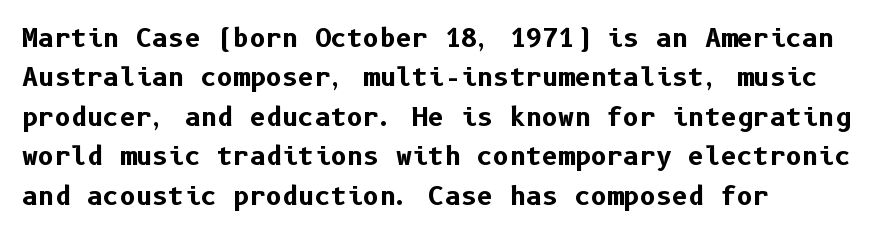
Q: Is the text bold? A: Yes.
Q: Is the text italic (slanted)? A: No, it is upright.
Q: Is the text underlined? A: No.
Q: How is the paragraph aligned? A: Left-aligned.
Q: Is the spacing between letters normal or unusually wide? A: Normal.
Q: Is the spacing between lines tight, normal or loose? A: Normal.
